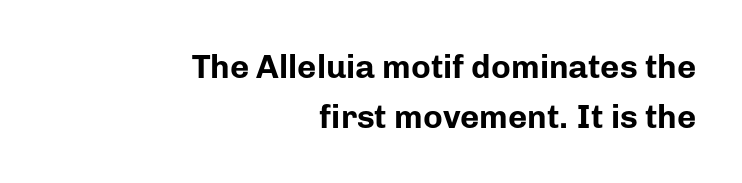
Q: Is the text bold? A: Yes.
Q: Is the text italic (slanted)? A: No, it is upright.
Q: Is the typeface a serif or a sans-serif typeface? A: Sans-serif.
Q: Is the text underlined? A: No.
Q: How is the paragraph aligned? A: Right-aligned.
Q: Is the spacing between letters normal or unusually wide? A: Normal.
Q: Is the spacing between lines tight, normal or loose? A: Normal.
Q: Width (condensed, normal, or wide)? A: Normal.
Q: Stroke contrast? A: Low.
Q: x-height? A: Medium.
Q: Monospaced? A: No.
